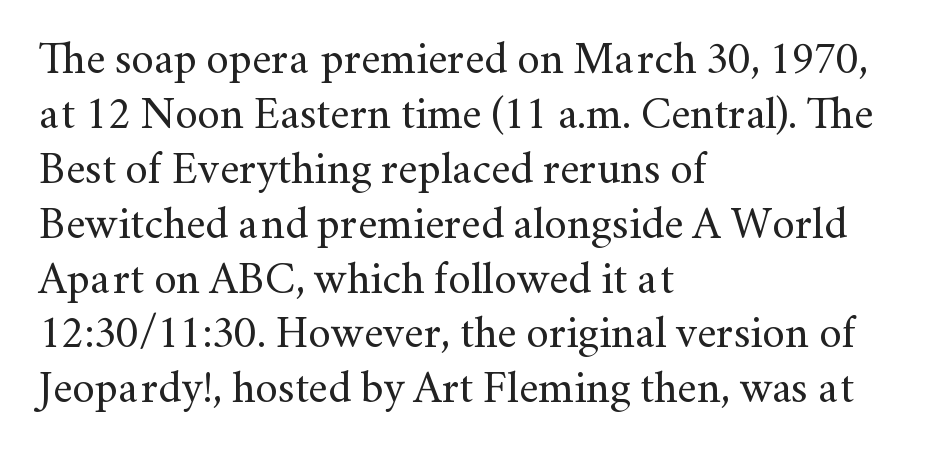
The image shows 45 px regular-weight serif type, upright; set left-aligned, line spacing 1.22x, normal letter spacing, not underlined; medium stroke contrast and a small x-height.
